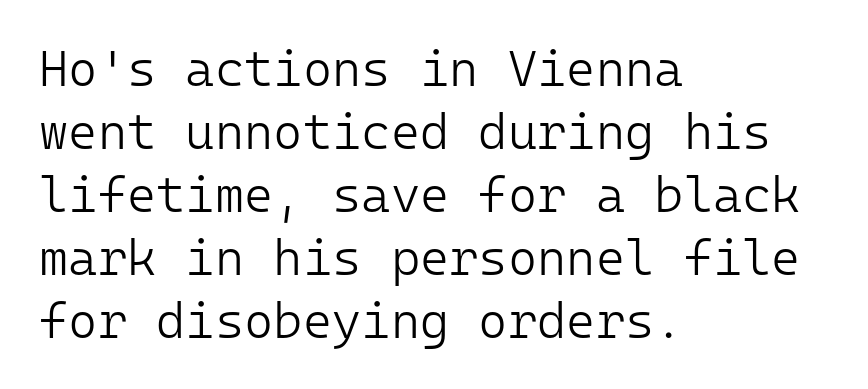
Q: Is the text bold? A: No.
Q: Is the text italic (slanted)? A: No, it is upright.
Q: Is the typeface a serif or a sans-serif typeface? A: Sans-serif.
Q: Is the text underlined? A: No.
Q: How is the paragraph aligned? A: Left-aligned.
Q: Is the spacing between letters normal or unusually wide? A: Normal.
Q: Is the spacing between lines tight, normal or loose? A: Normal.
Q: Width (condensed, normal, or wide)? A: Normal.
Q: Stroke contrast? A: Low.
Q: x-height? A: Medium.
Q: Monospaced? A: Yes.
